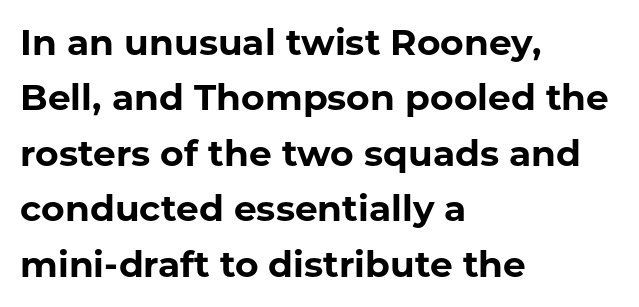
The image shows 36 px bold sans-serif type, upright; set left-aligned, normal line spacing (1.54x), normal letter spacing, not underlined; low stroke contrast and a medium x-height.
